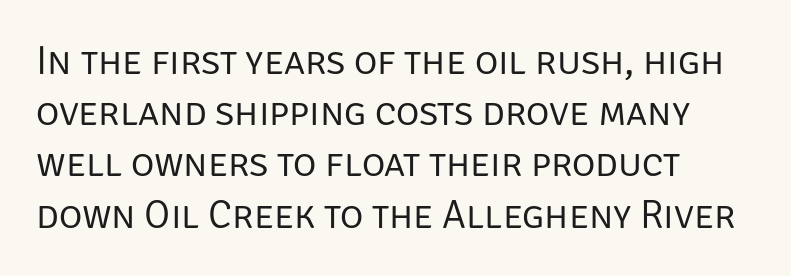
These lines are rendered in a variable-pitch font. Nope, not italic — everything's standing straight. The lines sit at an ordinary, default distance from one another. The paragraph has a hard left edge and a soft right edge. A light-to-regular cut is what we see here.
